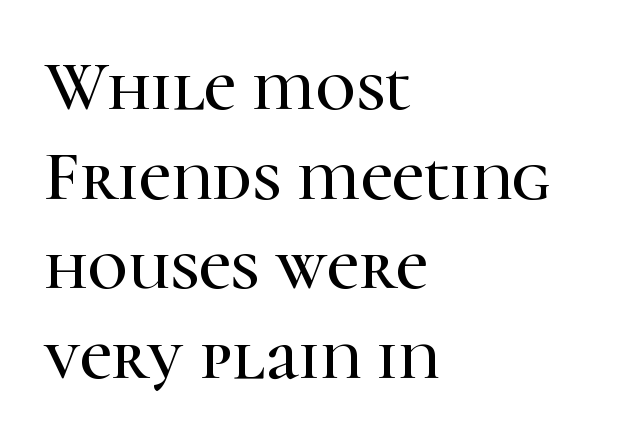
Serif or sans? Serif — the stroke terminals have little feet. Look at the tracking — it's just the regular setting, nothing added. Ascenders rise straight up at ninety degrees. Character widths vary here, with narrow letters taking less room than wide ones. Normally led — the rows are evenly, conventionally spaced. Each line starts at the same left margin while the right side varies.
